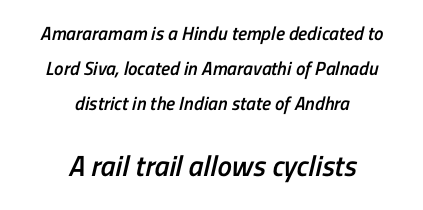
The image shows 29 px semibold, condensed sans-serif type; set centered, line spacing 1.83x, normal letter spacing, not underlined; the second (bottom) block is 1.53x larger; low stroke contrast and a medium x-height.
